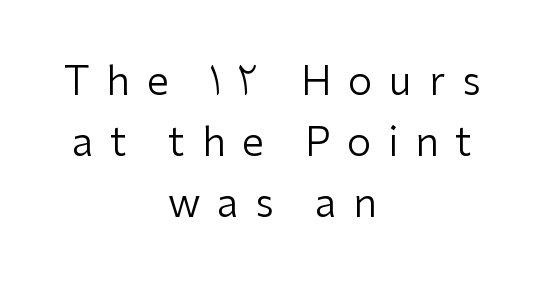
Descenders hang freely into open space. There is plenty of visible air inserted between adjacent glyphs. Note the varied advance widths — an 'i' is clearly narrower than an 'm'. Unlike italic type, these characters show no tilt at all. Weight: in the light-to-regular range.
